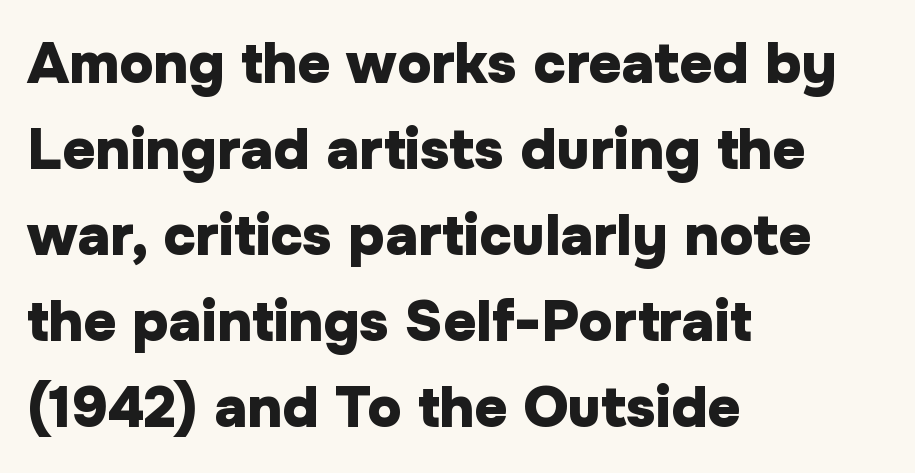
The image shows 57 px heavy sans-serif type, upright; set left-aligned, normal line spacing (1.51x), normal letter spacing, not underlined; low stroke contrast and a medium x-height.
